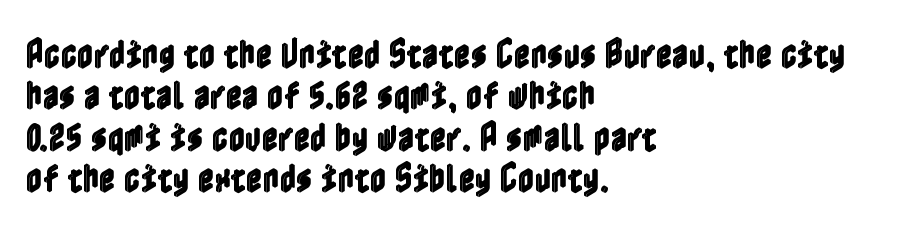
Q: Is the text italic (slanted)? A: No, it is upright.
Q: Is the text underlined? A: No.
Q: How is the paragraph aligned? A: Left-aligned.
Q: Is the spacing between letters normal or unusually wide? A: Normal.
Q: Is the spacing between lines tight, normal or loose? A: Normal.
Q: Width (condensed, normal, or wide)? A: Condensed.
Q: x-height? A: Medium.
